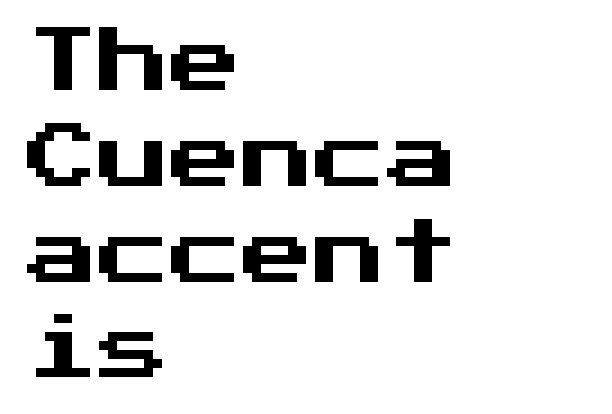
{"serif": "no", "italic": "no", "width": "normal", "stroke_contrast": "medium", "x_height": "medium", "underline": "no", "align": "left", "line_spacing": "normal", "line_spacing_ratio": 1.33, "letter_spacing": "normal", "letter_spacing_em": 0.0, "glyph_px": 72}
